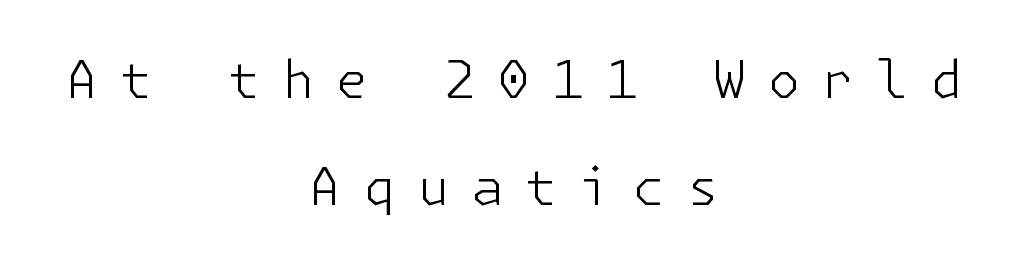
Q: Is the text bold? A: No.
Q: Is the text italic (slanted)? A: No, it is upright.
Q: Is the typeface a serif or a sans-serif typeface? A: Sans-serif.
Q: Is the text underlined? A: No.
Q: How is the paragraph aligned? A: Centered.
Q: Is the spacing between letters normal or unusually wide? A: Unusually wide.
Q: Is the spacing between lines tight, normal or loose? A: Loose.
Q: Width (condensed, normal, or wide)? A: Normal.
Q: Stroke contrast? A: Low.
Q: x-height? A: Medium.
